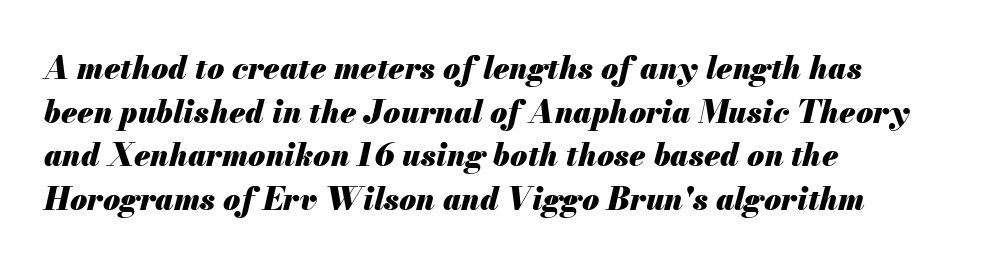
Q: Is the text bold? A: Yes.
Q: Is the text italic (slanted)? A: Yes, it leans right by about 13 degrees.
Q: Is the text underlined? A: No.
Q: How is the paragraph aligned? A: Left-aligned.
Q: Is the spacing between letters normal or unusually wide? A: Normal.
Q: Is the spacing between lines tight, normal or loose? A: Normal.
Q: Width (condensed, normal, or wide)? A: Normal.
Q: Stroke contrast? A: Medium.
Q: x-height? A: Small.
Q: Monospaced? A: No.
